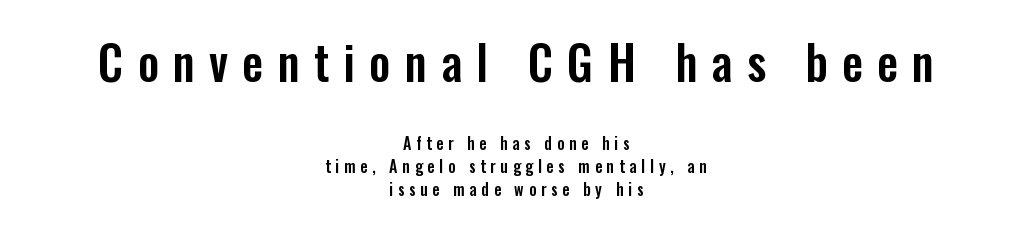
The image shows 47 px condensed sans-serif type, upright; set centered, normal line spacing (1.44x), unusually wide letter spacing (+0.3 em), not underlined; the first (top) block is 2.94x larger; low stroke contrast and a medium x-height.
